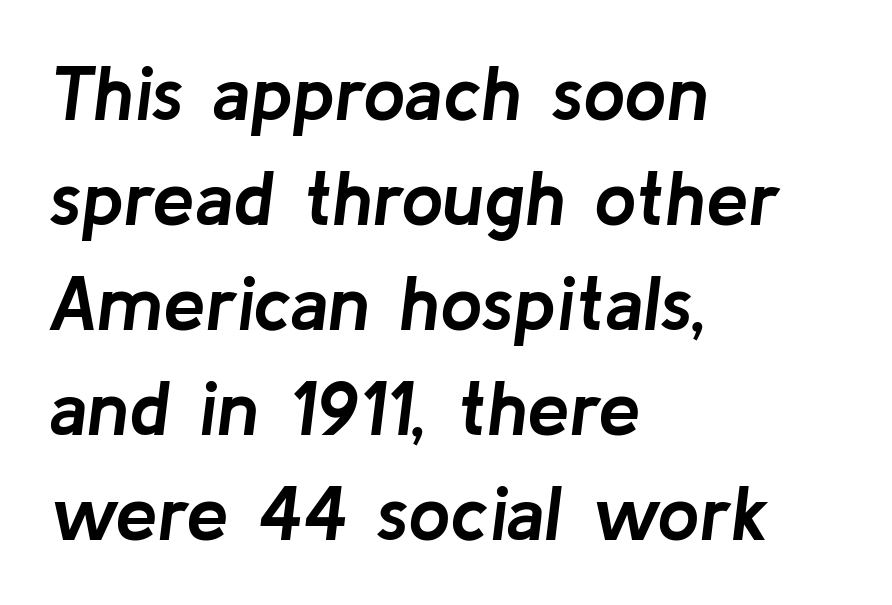
The gaps between neighbouring characters are ordinary and unremarkable. Strokes here are thick enough to call this a true bold. Does the copy run flush right? No — it runs flush left. A typesetter would mark this as italic. The leading is moderate, giving the passage an even texture.
